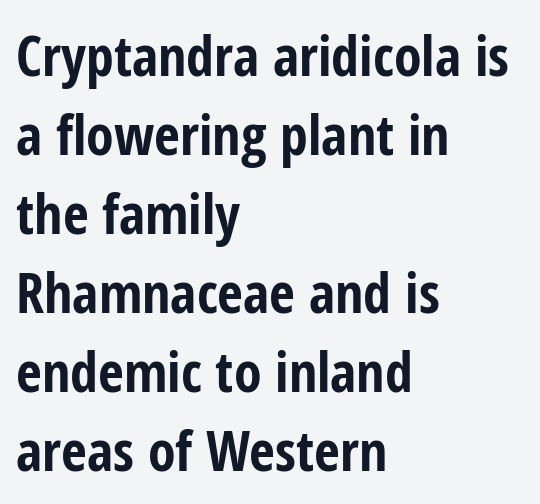
{"serif": "no", "italic": "no", "bold": "yes", "weight": "bold", "width": "condensed", "stroke_contrast": "low", "x_height": "medium", "monospaced": "no", "underline": "no", "align": "left", "line_spacing": "normal", "line_spacing_ratio": 1.41, "letter_spacing": "normal", "letter_spacing_em": 0.0, "glyph_px": 56}
